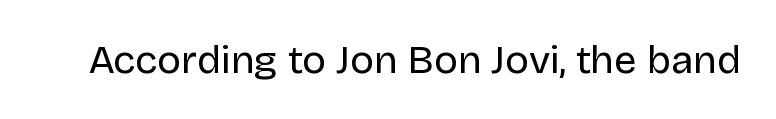
The image shows 40 px regular-weight sans-serif type, upright; set normal letter spacing, not underlined; low stroke contrast and a large x-height.
